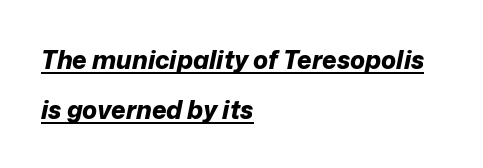
The image shows 25 px bold type, italic (leaning right); set left-aligned, loose line spacing (1.99x), normal letter spacing, underlined.
